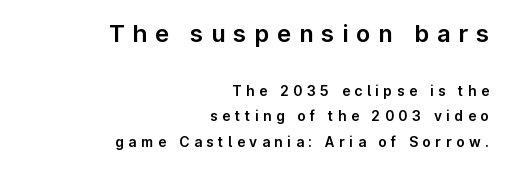
Descenders are the only things crossing below the line. The ragged edge is on the left, which tells us the setting is flush right. The lettering holds an erect, upright posture throughout. What stands out about the letter spacing? Its width — letters are far apart. The passage shown begins with its larger block and ends with its smaller one.
